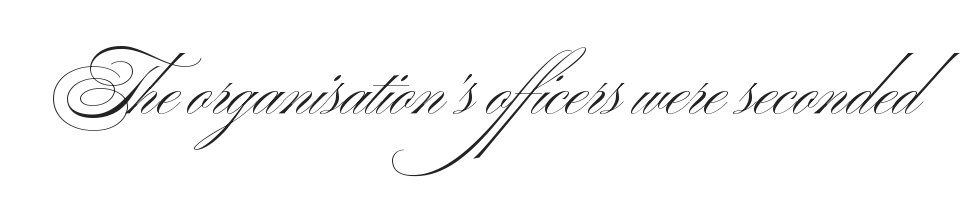
Default kerning and tracking; the words read as compact shapes. You could not count columns in this text — the font is proportionally spaced. This reads as an unemphasized weight, regular at the heaviest.
